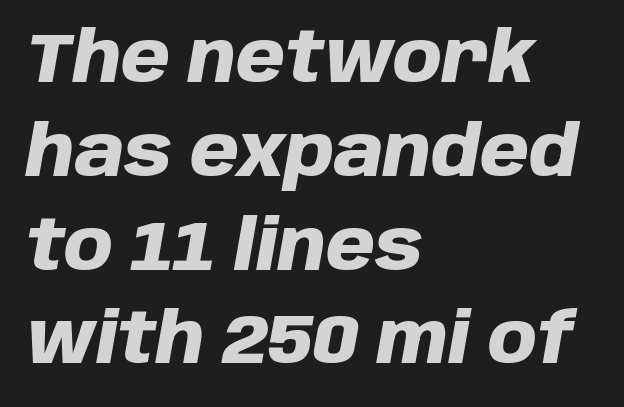
The image shows 70 px heavy type, italic (leaning right); set left-aligned, normal line spacing (1.34x), normal letter spacing, not underlined; low stroke contrast and a large x-height.
